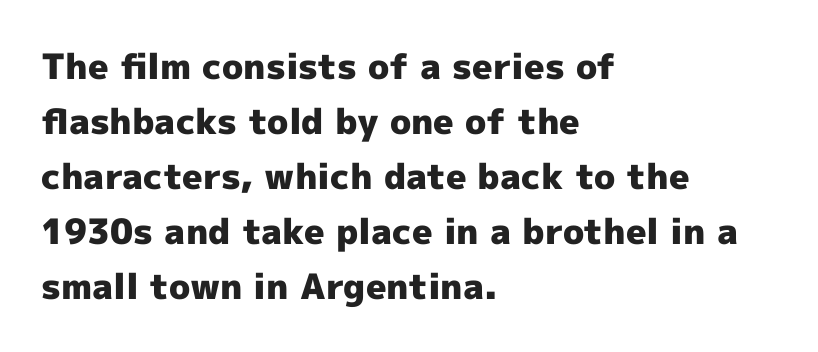
{"serif": "no", "italic": "no", "bold": "yes", "weight": "heavy", "width": "normal", "x_height": "medium", "monospaced": "no", "underline": "no", "align": "left", "line_spacing": "normal", "line_spacing_ratio": 1.57, "letter_spacing": "normal", "letter_spacing_em": 0.0, "glyph_px": 35}
